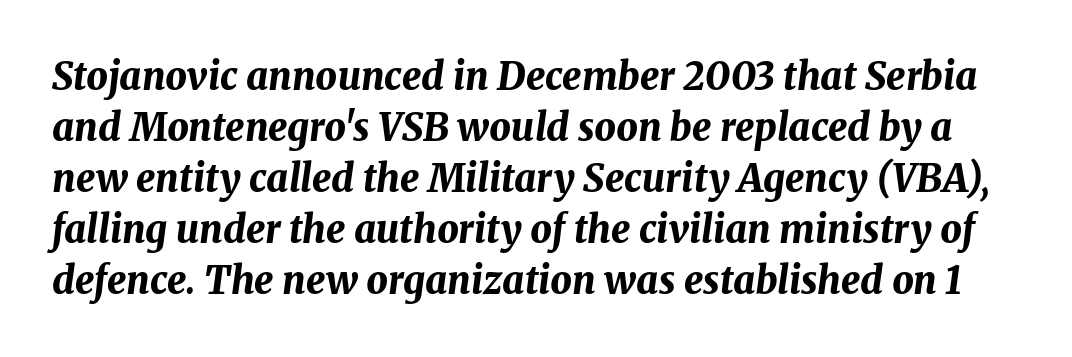
{"italic": "yes", "lean": "right", "slant_degrees": 8, "bold": "yes", "weight": "bold", "width": "normal", "stroke_contrast": "medium", "x_height": "medium", "monospaced": "no", "underline": "no", "line_spacing": "normal", "line_spacing_ratio": 1.34, "letter_spacing": "normal", "letter_spacing_em": 0.0, "glyph_px": 38}
